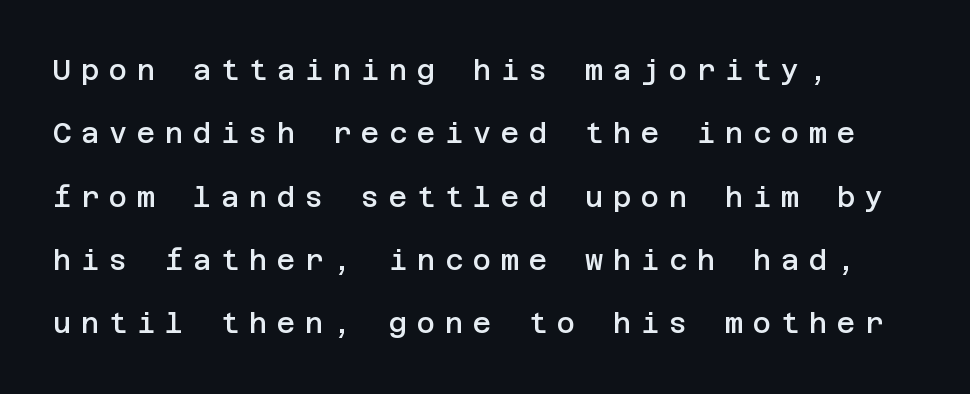
The image shows 28 px semibold sans-serif type, upright; set left-aligned, loose line spacing (2.26x), unusually wide letter spacing (+0.35 em), not underlined; low stroke contrast and a large x-height.
